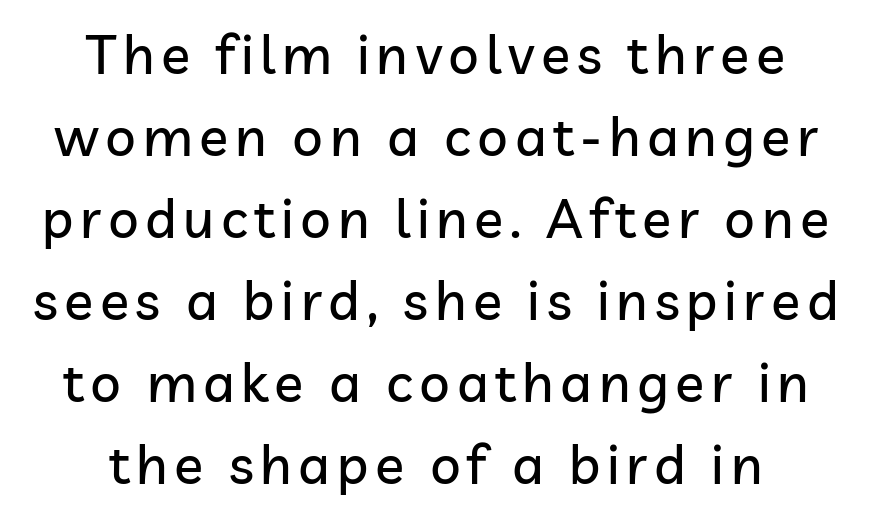
{"serif": "no", "italic": "no", "width": "normal", "stroke_contrast": "low", "x_height": "medium", "monospaced": "no", "underline": "no", "align": "center", "line_spacing": "normal", "line_spacing_ratio": 1.52, "glyph_px": 54}
